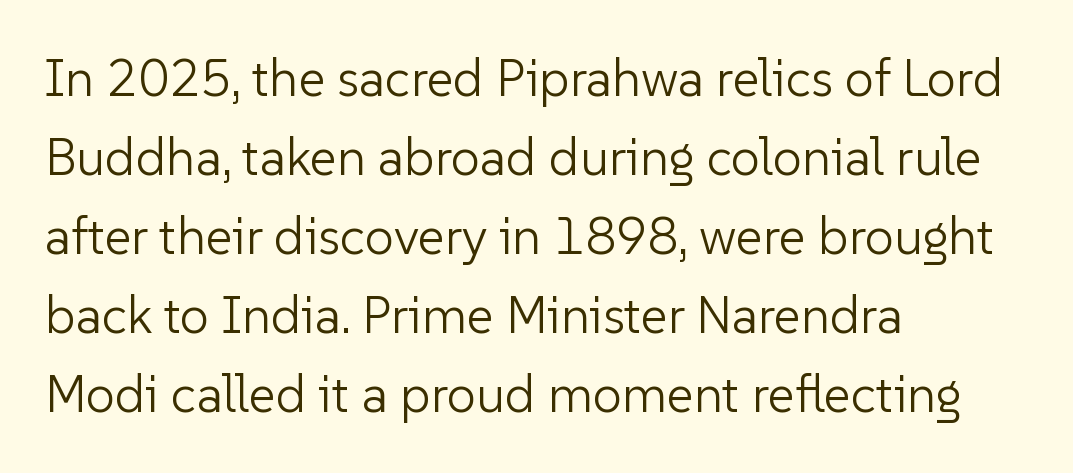
The image shows 52 px light sans-serif type, upright; set left-aligned, normal line spacing (1.52x), normal letter spacing, not underlined; low stroke contrast and a medium x-height.
